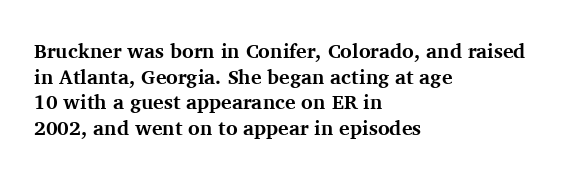
Q: Is the text bold? A: Yes.
Q: Is the text italic (slanted)? A: No, it is upright.
Q: Is the text underlined? A: No.
Q: How is the paragraph aligned? A: Left-aligned.
Q: Is the spacing between letters normal or unusually wide? A: Normal.
Q: Is the spacing between lines tight, normal or loose? A: Normal.
